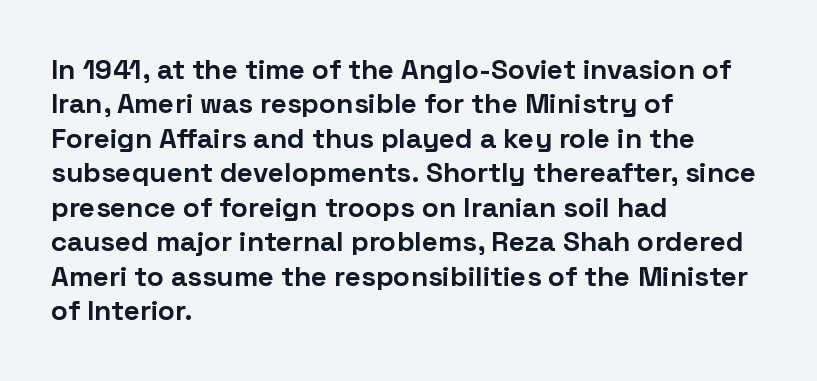
The image shows 28 px bold sans-serif type, upright; set left-aligned, line spacing 1.23x, normal letter spacing, not underlined; low stroke contrast and a medium x-height.
